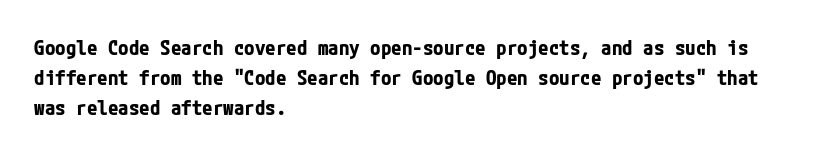
The image shows 21 px bold type, upright; set left-aligned, normal line spacing (1.42x), normal letter spacing, not underlined.
